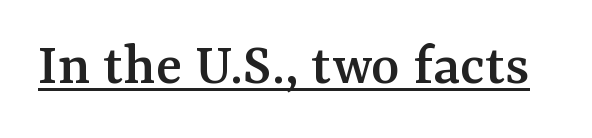
Q: Is the text italic (slanted)? A: No, it is upright.
Q: Is the typeface a serif or a sans-serif typeface? A: Serif.
Q: Is the text underlined? A: Yes.
Q: Is the spacing between letters normal or unusually wide? A: Normal.
Q: Width (condensed, normal, or wide)? A: Normal.
Q: Stroke contrast? A: Medium.
Q: x-height? A: Medium.
Q: Monospaced? A: No.
